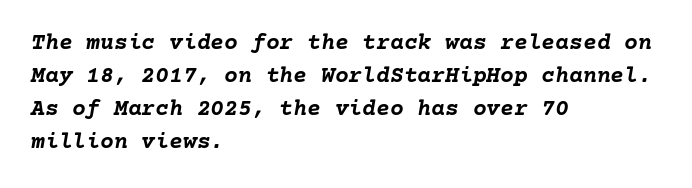
{"italic": "yes", "lean": "right", "slant_degrees": 10, "bold": "yes", "underline": "no", "align": "left", "line_spacing": "normal", "line_spacing_ratio": 1.44, "letter_spacing": "normal", "letter_spacing_em": 0.0, "glyph_px": 23}
